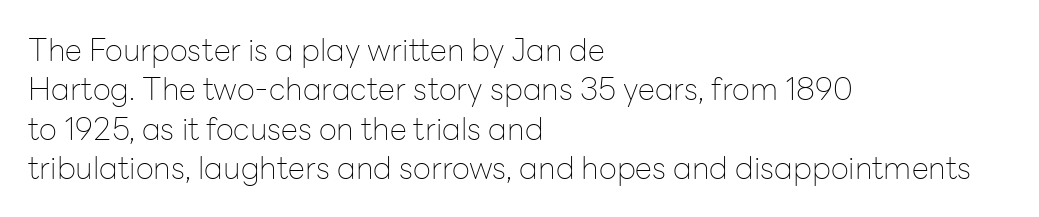
{"serif": "no", "italic": "no", "bold": "no", "weight": "thin", "width": "normal", "stroke_contrast": "low", "x_height": "medium", "monospaced": "no", "underline": "no", "align": "left", "line_spacing": "normal", "line_spacing_ratio": 1.27, "letter_spacing": "normal", "letter_spacing_em": 0.0, "glyph_px": 31}
